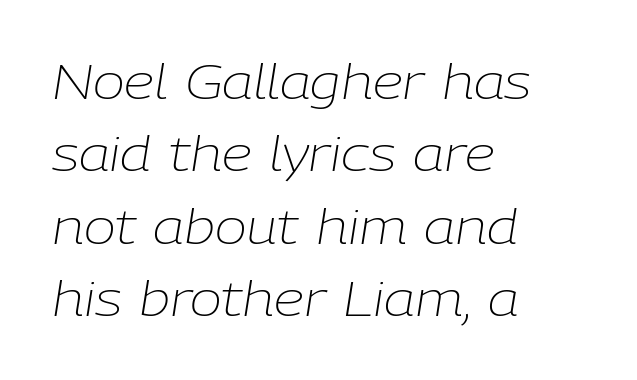
The image shows 48 px light type, italic (leaning right); set left-aligned, normal line spacing (1.51x), normal letter spacing, not underlined; low stroke contrast and a medium x-height.
